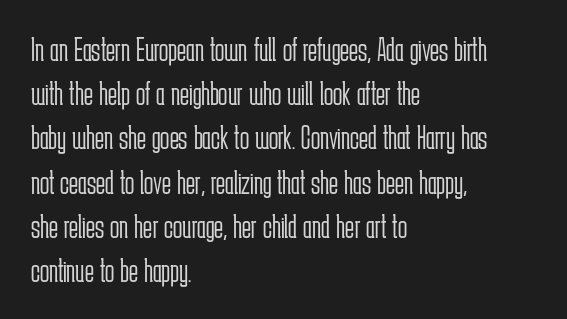
Inter-character spacing is left at the font's built-in metrics. Unlike a traditional serif, this face leaves its strokes unadorned. Is there any slant? The stems are plumb. Stroke thickness stays within the range of a standard reading face or lighter.
